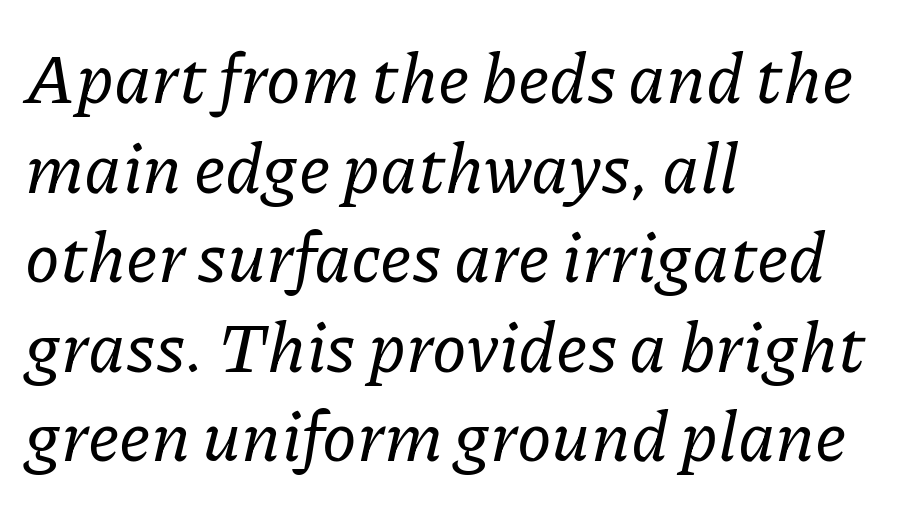
In terms of posture, this sample is oblique. Bare-footed words on every line. These lines are composed in type with serifs. Nothing unusual about the tracking: characters are spaced as the font intends. Summary of vertical rhythm: regular, with standard interline spacing.
